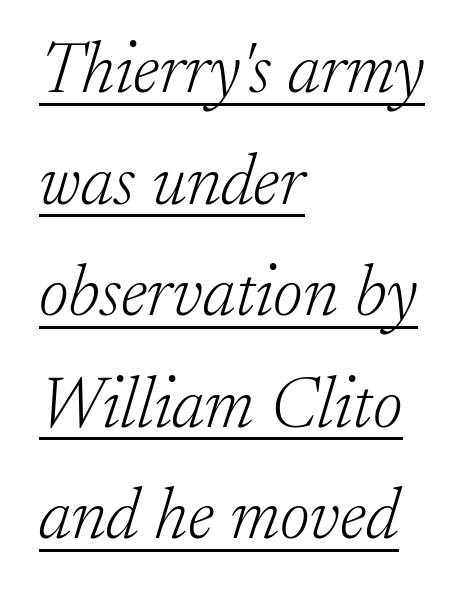
Q: Is the text bold? A: No.
Q: Is the text italic (slanted)? A: Yes, it leans right by about 17 degrees.
Q: Is the typeface a serif or a sans-serif typeface? A: Serif.
Q: Is the text underlined? A: Yes.
Q: How is the paragraph aligned? A: Left-aligned.
Q: Is the spacing between letters normal or unusually wide? A: Normal.
Q: Is the spacing between lines tight, normal or loose? A: Normal.
Q: Width (condensed, normal, or wide)? A: Normal.
Q: Stroke contrast? A: Low.
Q: x-height? A: Small.
Q: Monospaced? A: No.
